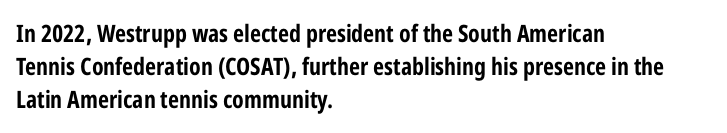
{"italic": "no", "bold": "yes", "underline": "no", "align": "left", "line_spacing": "normal", "line_spacing_ratio": 1.38, "letter_spacing": "normal", "letter_spacing_em": 0.0, "glyph_px": 24}
